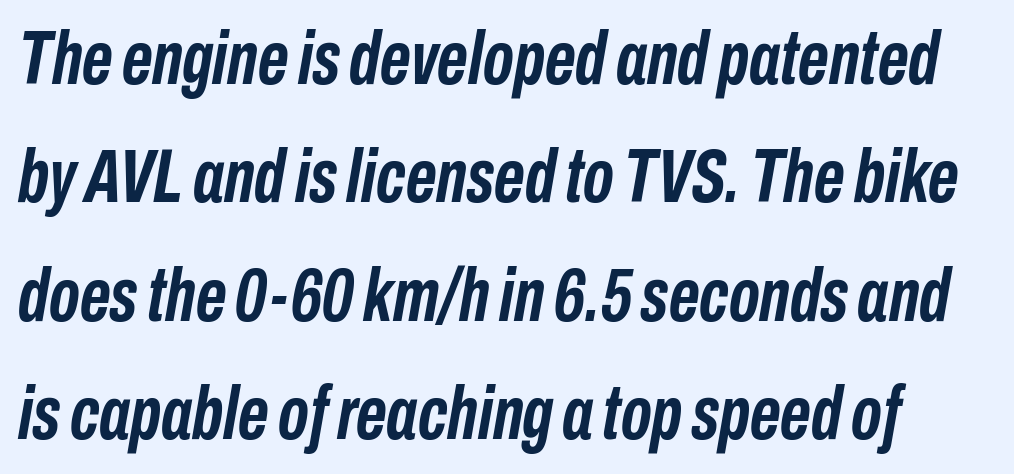
A bare baseline throughout the passage. Stroke thickness is high; the sample reads as a true bold. Horizontal bands of white between lines are of average thickness. Note the varied advance widths — an 'i' is clearly narrower than an 'm'. The font's italic variant was chosen for this text. You could call the tracking neutral — neither tight nor loose.
